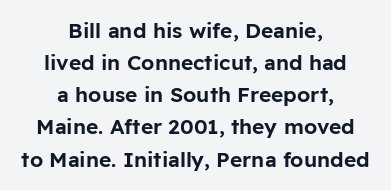
The image shows 21 px text type, upright; set centered, normal line spacing (1.53x), normal letter spacing, not underlined.
